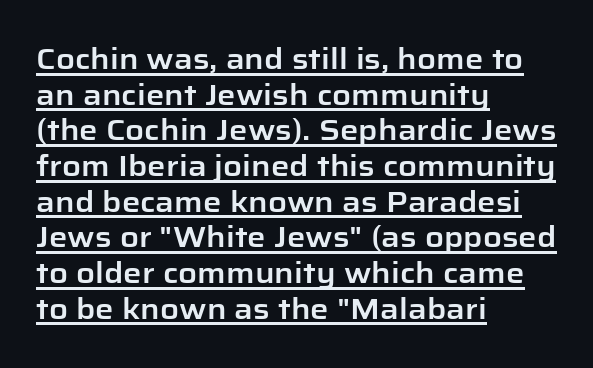
Q: Is the text italic (slanted)? A: No, it is upright.
Q: Is the typeface a serif or a sans-serif typeface? A: Sans-serif.
Q: Is the text underlined? A: Yes.
Q: How is the paragraph aligned? A: Left-aligned.
Q: Is the spacing between letters normal or unusually wide? A: Normal.
Q: Width (condensed, normal, or wide)? A: Normal.
Q: Stroke contrast? A: Low.
Q: x-height? A: Medium.
Q: Monospaced? A: No.
